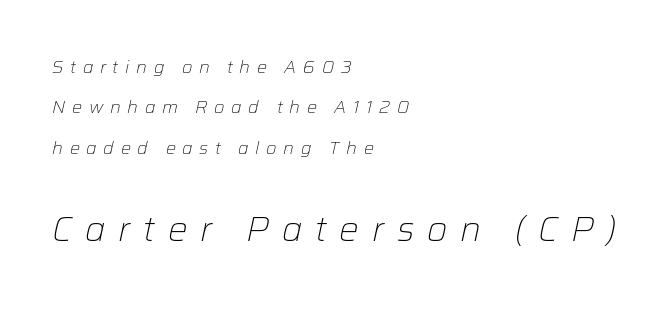
The glyphs look as if they've been sheared to an angle. Rule under the text: the space is simply empty. The block sitting lower on the canvas is the one with enlarged characters. No extra ink here — the face is not bold.
